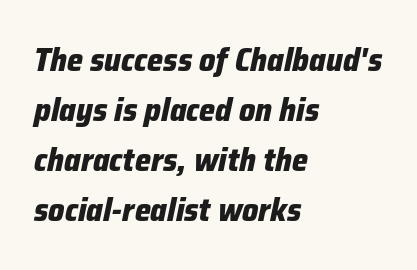
The image shows 32 px heavy type, italic (leaning right); set left-aligned, normal line spacing (1.56x), normal letter spacing, not underlined; low stroke contrast and a medium x-height.
